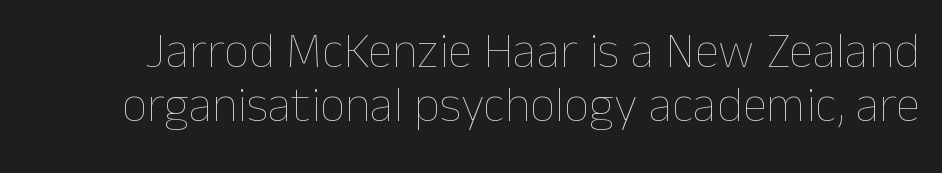
Rendered with straight, roman letterforms. You could call the tracking neutral — neither tight nor loose. Note the varied advance widths — an 'i' is clearly narrower than an 'm'. Descenders hang freely into open space.
